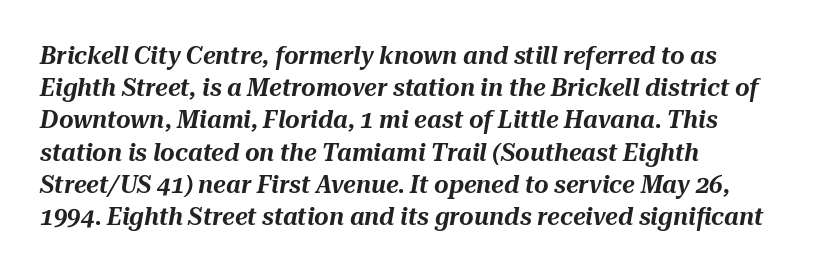
Horizontal bands of white between lines are of average thickness. These lines are set flush left with a ragged right edge. It's the slanting kind of type. Only glyphs here, with clear space below each row. The tracking reads as untouched default to a designer's eye.
